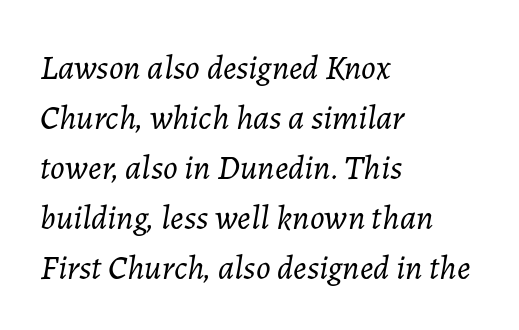
{"italic": "yes", "lean": "right", "slant_degrees": 7, "bold": "no", "weight": "light", "width": "normal", "stroke_contrast": "low", "x_height": "medium", "monospaced": "no", "underline": "no", "align": "left", "line_spacing": "normal", "line_spacing_ratio": 1.47, "letter_spacing": "normal", "letter_spacing_em": 0.0, "glyph_px": 34}
